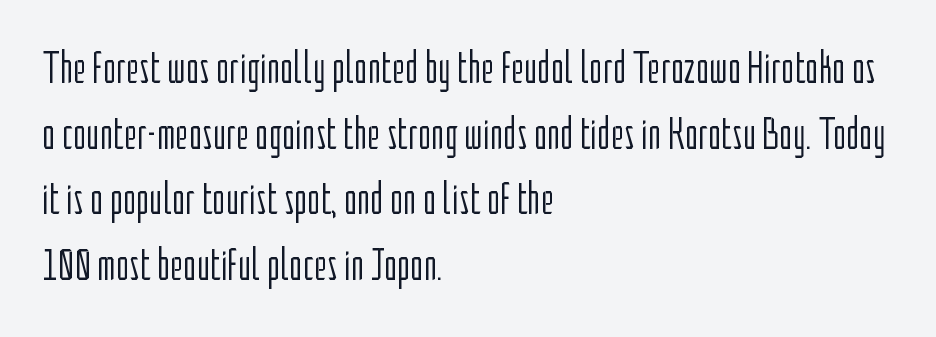
The letters stand upright; this is a roman face. You could call the tracking neutral — neither tight nor loose. The font family rendered here belongs to the sans-serif group. Descender tails drop into unmarked territory.
